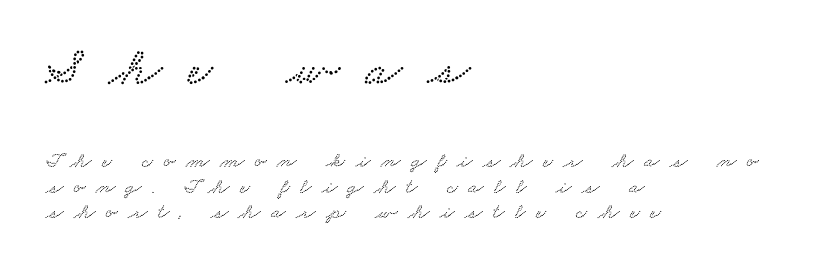
{"width": "wide", "stroke_contrast": "low", "x_height": "small", "monospaced": "no", "underline": "no", "align": "left", "line_spacing": "tight", "line_spacing_ratio": 1.15, "letter_spacing": "wide", "letter_spacing_em": 0.48, "larger_block": "first", "size_ratio": 2.45, "glyph_px": 54}
